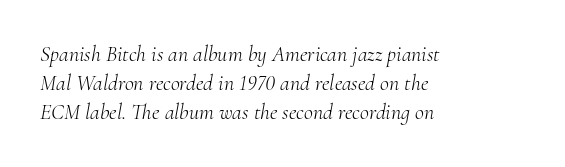
Q: Is the text bold? A: No.
Q: Is the text italic (slanted)? A: Yes, it leans right by about 10 degrees.
Q: Is the text underlined? A: No.
Q: How is the paragraph aligned? A: Left-aligned.
Q: Is the spacing between letters normal or unusually wide? A: Normal.
Q: Is the spacing between lines tight, normal or loose? A: Normal.
